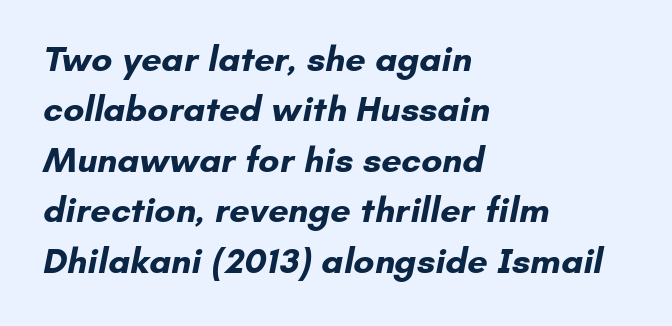
The text block is weighted toward the left margin, trailing off unevenly rightward. The designer left line spacing at the default. Bold? Absolutely — the strokes are thick and heavy. These lines are rendered in a variable-pitch font. The rendering keeps characters at their native spacing. Plain, unruled lines of type.
